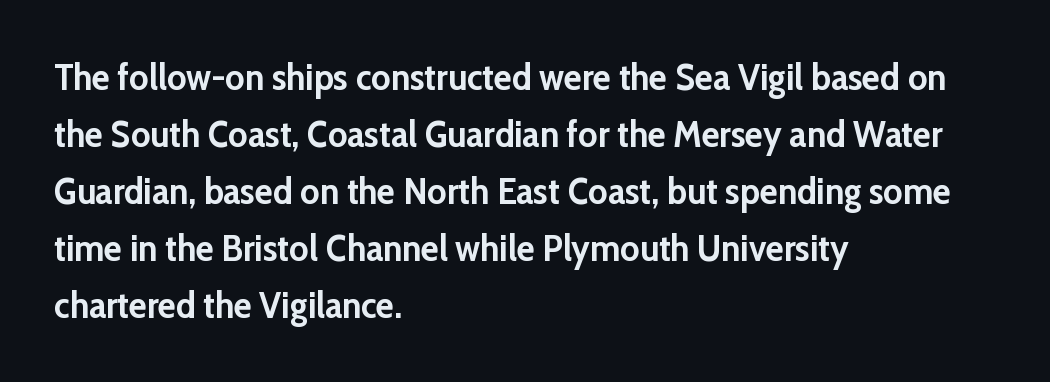
{"serif": "no", "italic": "no", "bold": "yes", "weight": "semibold", "width": "normal", "stroke_contrast": "low", "x_height": "medium", "monospaced": "no", "underline": "no", "align": "left", "line_spacing": "normal", "line_spacing_ratio": 1.54, "letter_spacing": "normal", "letter_spacing_em": 0.0, "glyph_px": 37}
